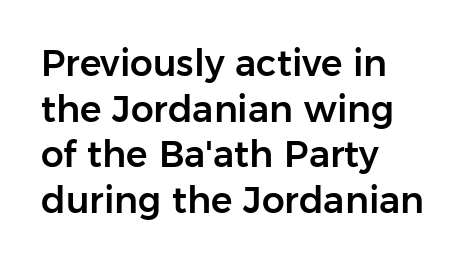
The image shows 36 px sans-serif type, upright; set left-aligned, normal line spacing (1.27x), normal letter spacing, not underlined; low stroke contrast and a medium x-height.
